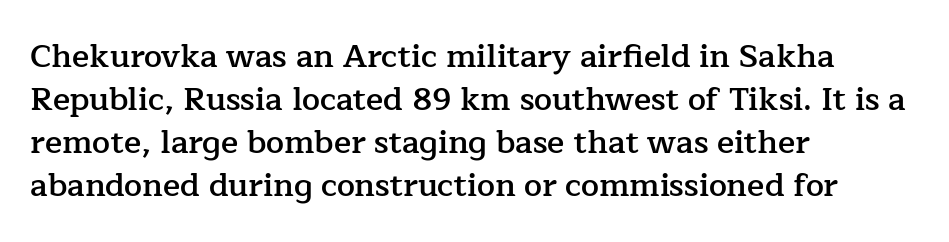
{"serif": "yes", "italic": "no", "bold": "semi", "weight": "semibold", "width": "normal", "stroke_contrast": "low", "x_height": "medium", "monospaced": "no", "underline": "no", "align": "left", "line_spacing": "normal", "line_spacing_ratio": 1.34, "letter_spacing": "normal", "letter_spacing_em": 0.0, "glyph_px": 32}
